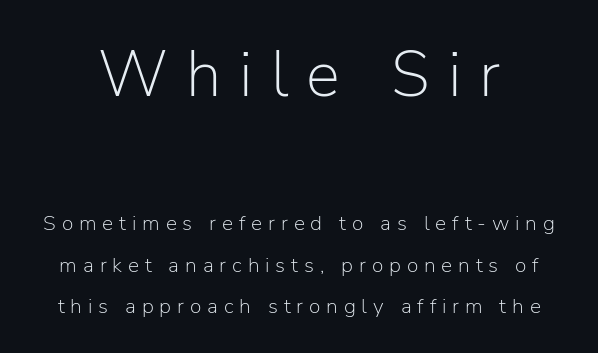
Type size steps down from the first block to the second. These lines are rendered in a variable-pitch font. This sample trades compactness for vertical openness between lines. The passage shown has open, widely tracked lettering throughout.
